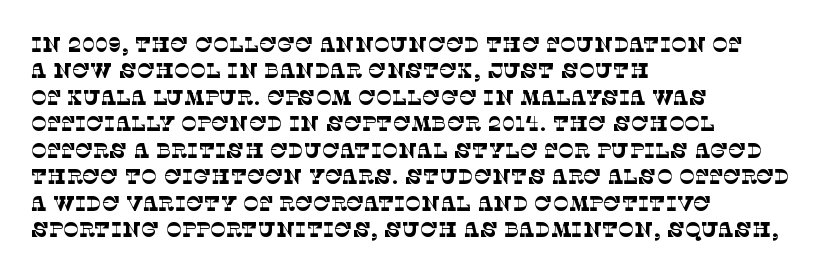
The image shows 21 px text type; set left-aligned, normal line spacing (1.26x), normal letter spacing, not underlined.
